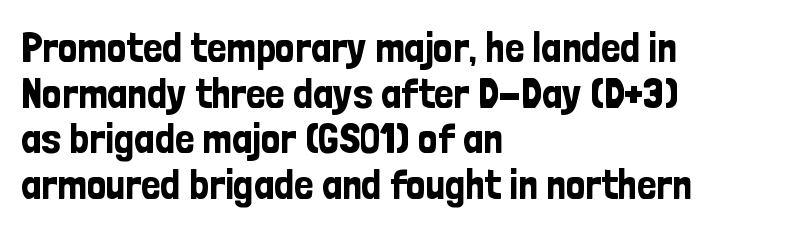
Teacher's note: observe the even left margin — that is flush-left alignment. The rendering uses natural spacing where letterforms have individual widths. Does the lettering tilt? It doesn't — this is upright. These lines keep a tight, regular rhythm from letter to letter. Note: no serifs on the glyphs. No word sits above an underline.
